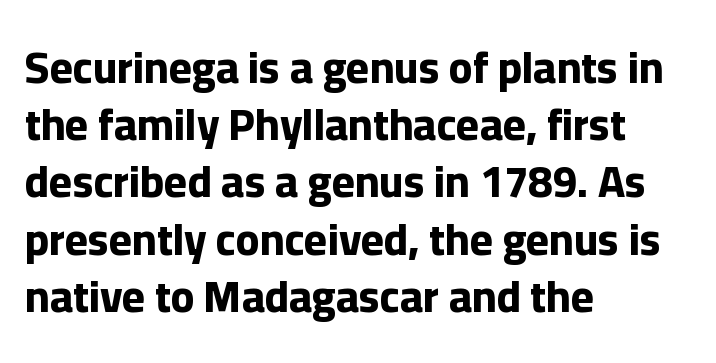
A typesetter would label this face a sans. If you drew a line through each stem, it would be perfectly vertical. Note the varied advance widths — an 'i' is clearly narrower than an 'm'. Type without underlining.
